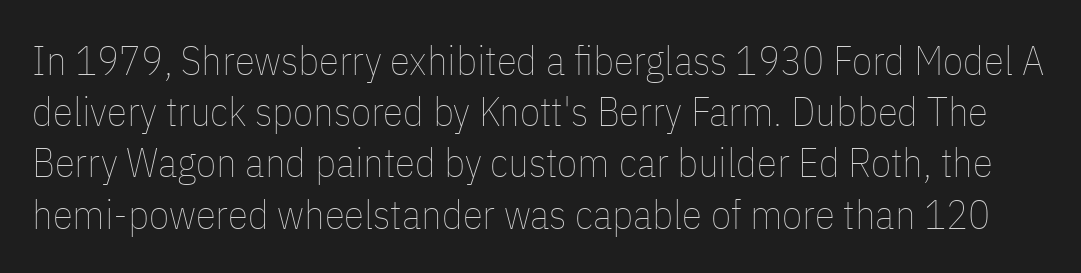
The image shows 41 px thin, condensed type, upright; set normal line spacing (1.25x), normal letter spacing, not underlined; low stroke contrast and a medium x-height.
